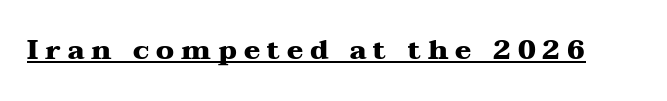
Q: Is the text bold? A: Yes.
Q: Is the text italic (slanted)? A: No, it is upright.
Q: Is the text underlined? A: Yes.
Q: Is the spacing between letters normal or unusually wide? A: Unusually wide.
